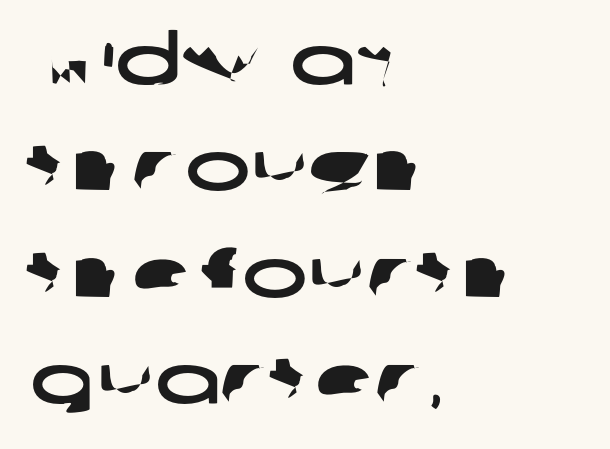
Q: Is the typeface a serif or a sans-serif typeface? A: Sans-serif.
Q: Is the text underlined? A: No.
Q: How is the paragraph aligned? A: Left-aligned.
Q: Is the spacing between letters normal or unusually wide? A: Normal.
Q: Is the spacing between lines tight, normal or loose? A: Normal.
Q: Width (condensed, normal, or wide)? A: Wide.
Q: Stroke contrast? A: Low.
Q: x-height? A: Large.
Q: Monospaced? A: No.
